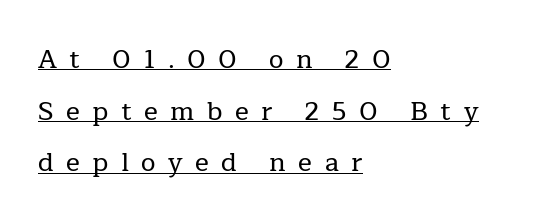
Q: Is the text italic (slanted)? A: No, it is upright.
Q: Is the text underlined? A: Yes.
Q: How is the paragraph aligned? A: Left-aligned.
Q: Is the spacing between letters normal or unusually wide? A: Unusually wide.
Q: Is the spacing between lines tight, normal or loose? A: Loose.
